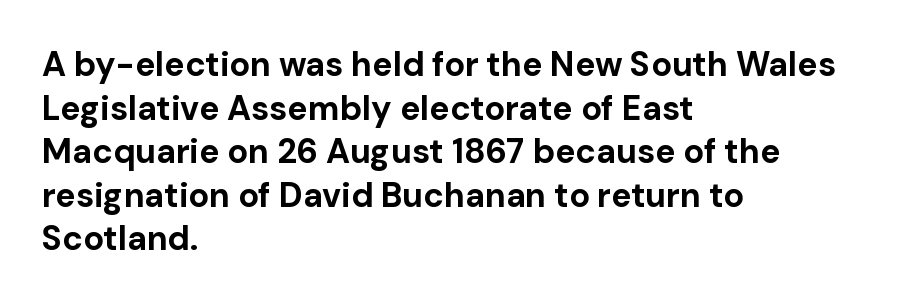
Quick note: not italic, upright. Nothing sits at the stroke ends, so this counts as sans-serif. Horizontally, the lines are justified to the leading edge only. Does the weight exceed regular? Yes, all the way to bold. Honestly, the letter spacing is just normal — you wouldn't notice it.
